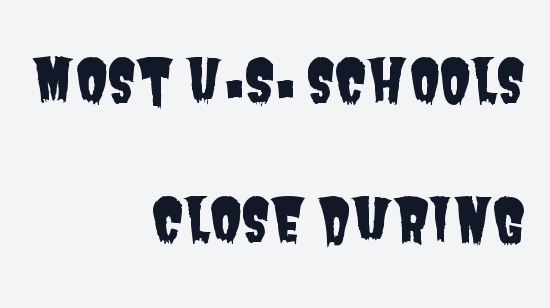
The image shows 59 px condensed sans-serif type; set right-aligned, loose line spacing (2.36x), normal letter spacing, not underlined; low stroke contrast and a large x-height.
